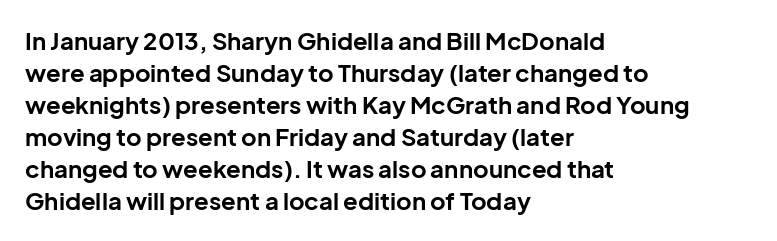
{"italic": "no", "bold": "yes", "underline": "no", "align": "left", "line_spacing": "normal", "line_spacing_ratio": 1.33, "letter_spacing": "normal", "letter_spacing_em": 0.0, "glyph_px": 24}
